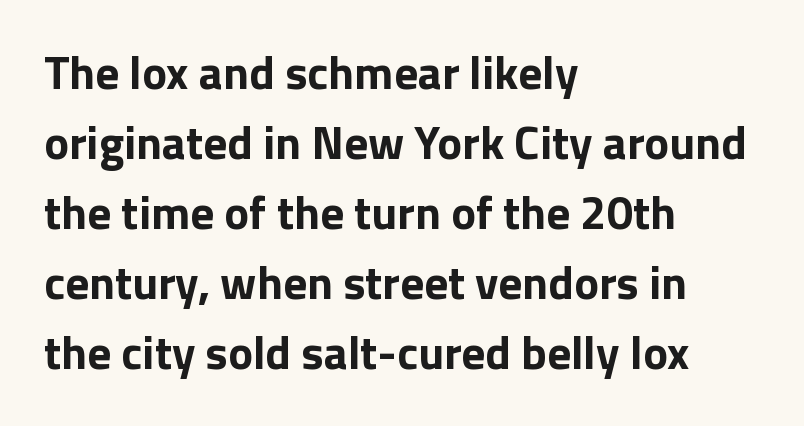
{"serif": "no", "italic": "no", "bold": "yes", "weight": "bold", "width": "normal", "stroke_contrast": "low", "x_height": "medium", "monospaced": "no", "underline": "no", "align": "left", "line_spacing": "normal", "line_spacing_ratio": 1.49, "letter_spacing": "normal", "letter_spacing_em": 0.0, "glyph_px": 47}
